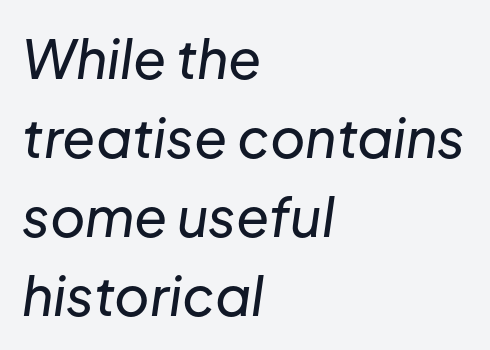
The image shows 54 px text type, italic (leaning right); set left-aligned, normal line spacing (1.46x), normal letter spacing, not underlined; low stroke contrast and a medium x-height.
